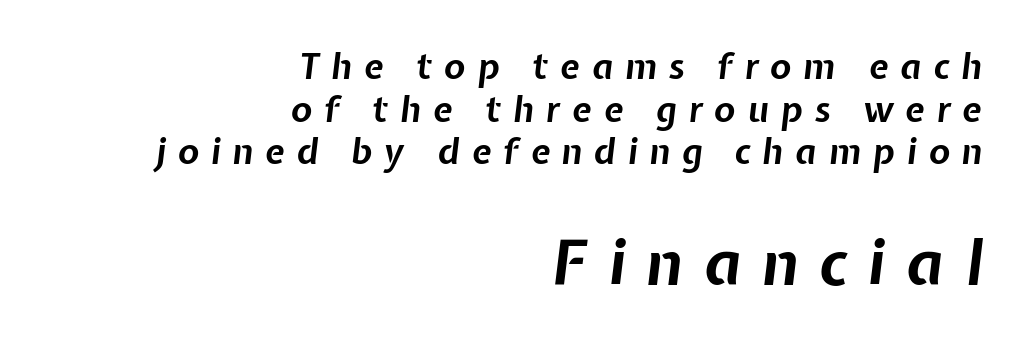
Q: Is the text bold? A: Yes.
Q: Is the text italic (slanted)? A: Yes, it leans right by about 7 degrees.
Q: Is the text underlined? A: No.
Q: How is the paragraph aligned? A: Right-aligned.
Q: Is the spacing between letters normal or unusually wide? A: Unusually wide.
Q: Which block of text is set in a larger size, the first (top) or the second (bottom)? A: The second (bottom) one.
Q: Width (condensed, normal, or wide)? A: Normal.
Q: Stroke contrast? A: Low.
Q: x-height? A: Medium.
Q: Monospaced? A: No.
